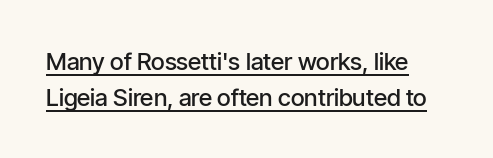
The specimen reads as upright at a glance. Notice how a bar underscores the lettering throughout. Successive baselines arrive at the customary interval. The rendering uses a semibold face; strokes are thickened but not to full bold. The letterforms sit shoulder to shoulder at normal distance.
